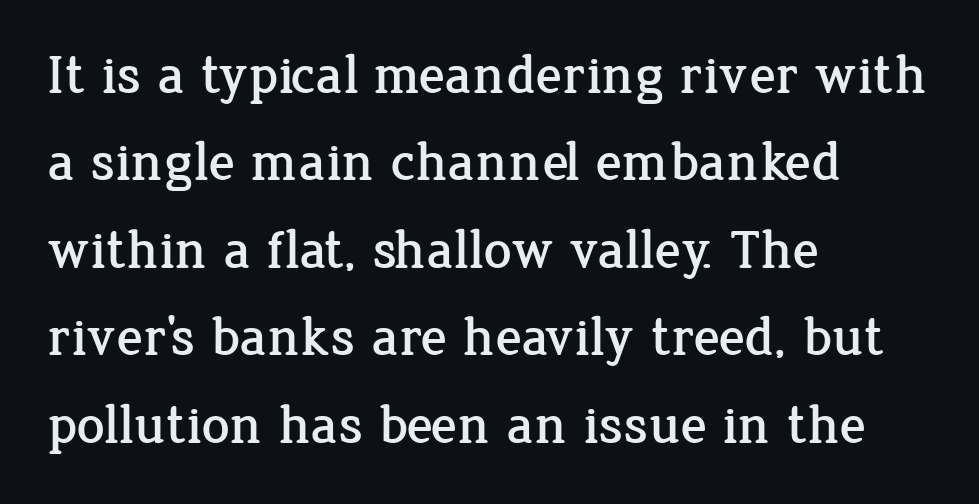
{"serif": "yes", "italic": "no", "width": "normal", "stroke_contrast": "low", "x_height": "medium", "monospaced": "no", "underline": "no", "align": "left", "line_spacing": "normal", "line_spacing_ratio": 1.59, "letter_spacing": "normal", "letter_spacing_em": 0.0, "glyph_px": 55}
